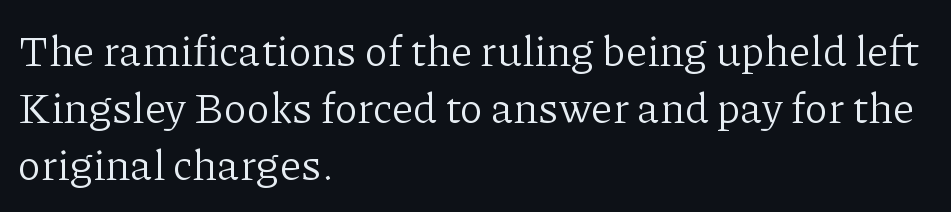
The letterforms sit shoulder to shoulder at normal distance. This sample uses an upright cut, with every glyph sitting square on the baseline. Only glyphs here, with clear space below each row. The text was rendered using a seriffed face with decorative stroke endings.
